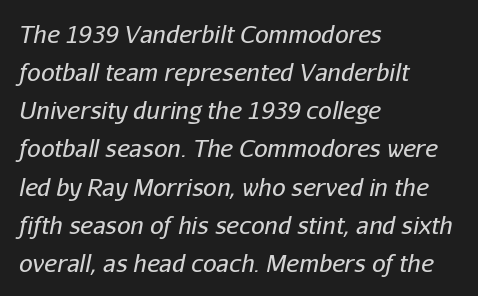
Letter spacing: default. Quick note: interline space is typical. The glyphs look as if they've been sheared to an angle. Underlining? Definitely not there. Compared with a typical body face, this is equally light or lighter still.
